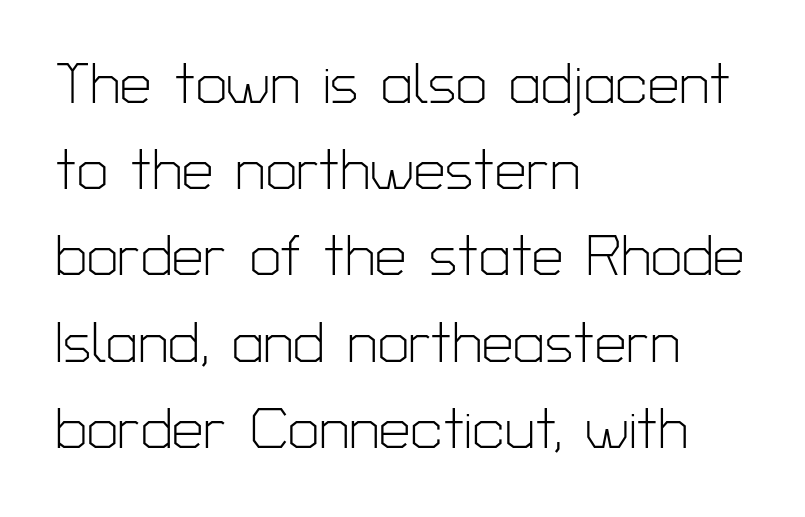
Compared with typical paragraphs, the rows here are spaced about the same. Descenders are the only things crossing below the line. Italic? Not at all — the glyphs are vertical. This sample uses a sans-serif face. The characters are drawn with everyday or finer stroke widths. One-word summary of the alignment: left.
